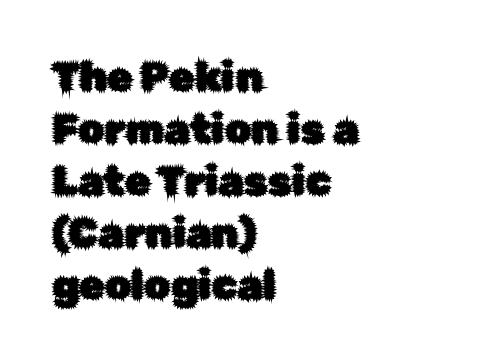
Lines of text with bare space underneath. Spacing verdict: proportional, widths tailored to each character. What's the leading like? Ordinary, nothing unusual. The font family rendered here belongs to the sans-serif group. Does the copy run flush right? No — it runs flush left.
